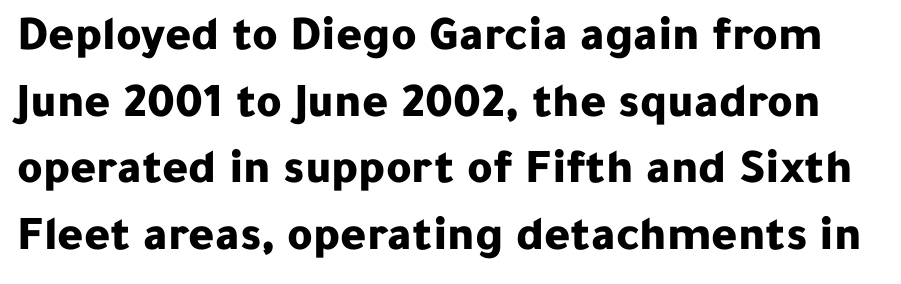
The image shows 49 px bold sans-serif type, upright; set normal line spacing (1.36x), normal letter spacing, not underlined; low stroke contrast and a medium x-height.
